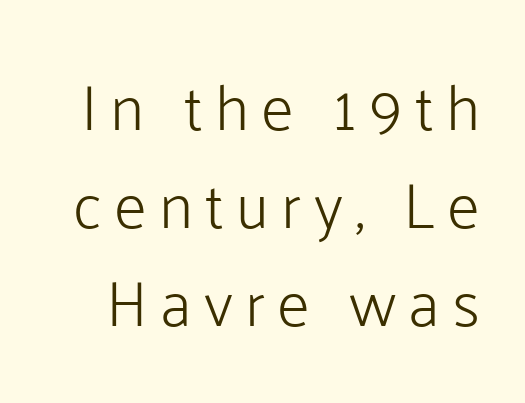
{"serif": "no", "italic": "no", "bold": "no", "weight": "light", "width": "normal", "stroke_contrast": "low", "x_height": "medium", "monospaced": "no", "underline": "no", "line_spacing": "normal", "line_spacing_ratio": 1.53, "glyph_px": 64}
